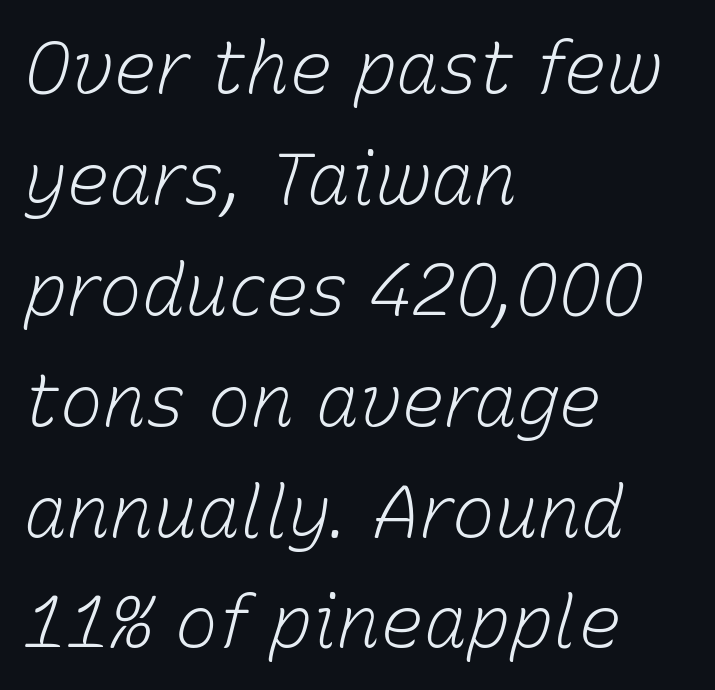
{"italic": "yes", "lean": "right", "slant_degrees": 15, "bold": "no", "weight": "light", "width": "normal", "stroke_contrast": "low", "x_height": "medium", "monospaced": "no", "underline": "no", "align": "left", "line_spacing": "normal", "line_spacing_ratio": 1.54, "letter_spacing": "normal", "letter_spacing_em": 0.0, "glyph_px": 72}
